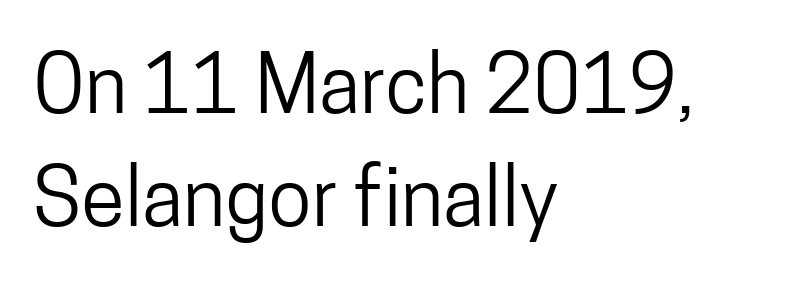
If you drew a ruler down the left edge, every line would touch it. This sample has the flowing, uneven cadence of proportional lettering. The lines sit at an ordinary, default distance from one another. To sum up the face: it is a sans, with no serifs. Posture: vertical. You could call the tracking neutral — neither tight nor loose.
